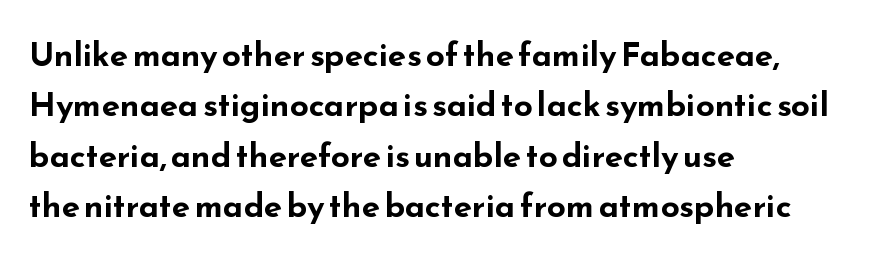
{"serif": "no", "italic": "no", "bold": "yes", "weight": "bold", "width": "wide", "stroke_contrast": "low", "x_height": "small", "monospaced": "no", "underline": "no", "align": "left", "line_spacing": "normal", "line_spacing_ratio": 1.53, "letter_spacing": "normal", "letter_spacing_em": 0.0, "glyph_px": 33}
